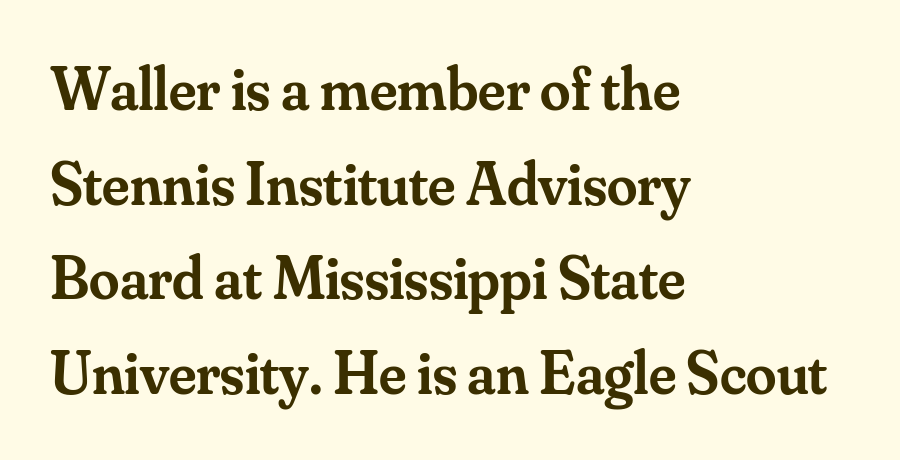
The image shows 61 px semibold serif type, upright; set left-aligned, normal line spacing (1.55x), normal letter spacing, not underlined; medium stroke contrast and a small x-height.
